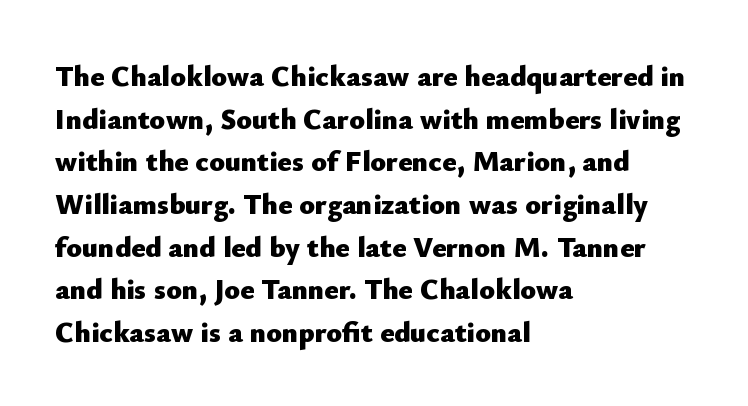
Q: Is the text bold? A: Yes.
Q: Is the text italic (slanted)? A: No, it is upright.
Q: Is the typeface a serif or a sans-serif typeface? A: Sans-serif.
Q: Is the text underlined? A: No.
Q: How is the paragraph aligned? A: Left-aligned.
Q: Is the spacing between letters normal or unusually wide? A: Normal.
Q: Is the spacing between lines tight, normal or loose? A: Normal.
Q: Width (condensed, normal, or wide)? A: Normal.
Q: Stroke contrast? A: Low.
Q: x-height? A: Small.
Q: Monospaced? A: No.
